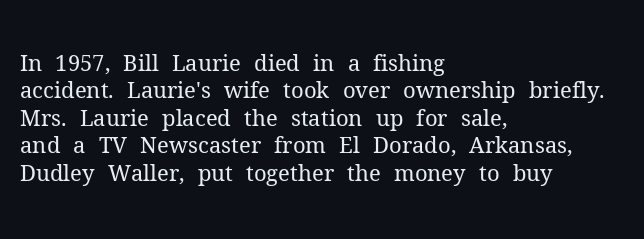
Q: Is the text bold? A: No.
Q: Is the text italic (slanted)? A: No, it is upright.
Q: Is the text underlined? A: No.
Q: How is the paragraph aligned? A: Left-aligned.
Q: Is the spacing between letters normal or unusually wide? A: Normal.
Q: Is the spacing between lines tight, normal or loose? A: Normal.
